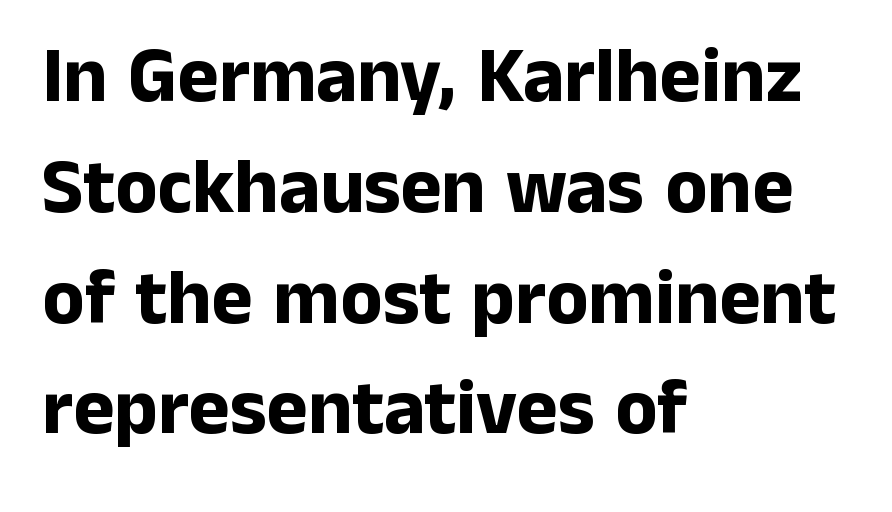
Q: Is the text bold? A: Yes.
Q: Is the text italic (slanted)? A: No, it is upright.
Q: Is the typeface a serif or a sans-serif typeface? A: Sans-serif.
Q: Is the text underlined? A: No.
Q: How is the paragraph aligned? A: Left-aligned.
Q: Is the spacing between letters normal or unusually wide? A: Normal.
Q: Is the spacing between lines tight, normal or loose? A: Normal.
Q: Width (condensed, normal, or wide)? A: Normal.
Q: Stroke contrast? A: Low.
Q: x-height? A: Medium.
Q: Monospaced? A: No.
